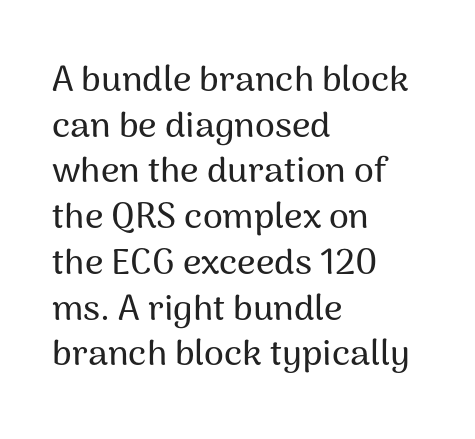
Q: Is the text italic (slanted)? A: No, it is upright.
Q: Is the typeface a serif or a sans-serif typeface? A: Sans-serif.
Q: Is the text underlined? A: No.
Q: How is the paragraph aligned? A: Left-aligned.
Q: Is the spacing between letters normal or unusually wide? A: Normal.
Q: Is the spacing between lines tight, normal or loose? A: Normal.
Q: Width (condensed, normal, or wide)? A: Normal.
Q: Stroke contrast? A: Medium.
Q: x-height? A: Medium.
Q: Monospaced? A: No.
